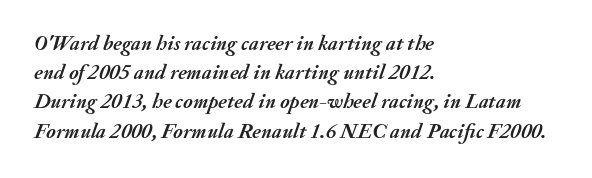
{"italic": "yes", "lean": "right", "slant_degrees": 20, "bold": "yes", "underline": "no", "align": "left", "line_spacing": "normal", "line_spacing_ratio": 1.39, "letter_spacing": "normal", "letter_spacing_em": 0.0, "glyph_px": 21}
